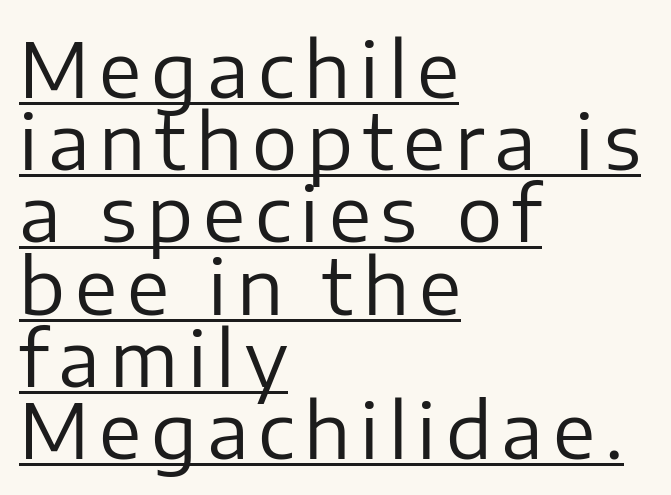
Q: Is the text bold? A: No.
Q: Is the text italic (slanted)? A: No, it is upright.
Q: Is the typeface a serif or a sans-serif typeface? A: Sans-serif.
Q: Is the text underlined? A: Yes.
Q: How is the paragraph aligned? A: Left-aligned.
Q: Is the spacing between lines tight, normal or loose? A: Tight.
Q: Width (condensed, normal, or wide)? A: Normal.
Q: Stroke contrast? A: Low.
Q: x-height? A: Medium.
Q: Monospaced? A: No.
